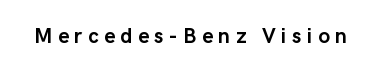
Q: Is the text bold? A: Yes.
Q: Is the text italic (slanted)? A: No, it is upright.
Q: Is the text underlined? A: No.
Q: Is the spacing between letters normal or unusually wide? A: Unusually wide.
